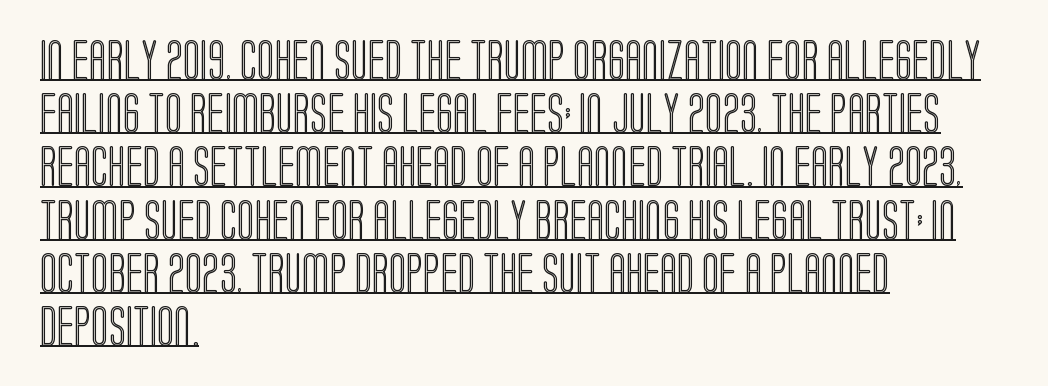
{"italic": "no", "width": "condensed", "x_height": "large", "monospaced": "no", "underline": "yes", "align": "left", "line_spacing": "normal", "line_spacing_ratio": 1.33, "letter_spacing": "normal", "letter_spacing_em": 0.0, "glyph_px": 40}
